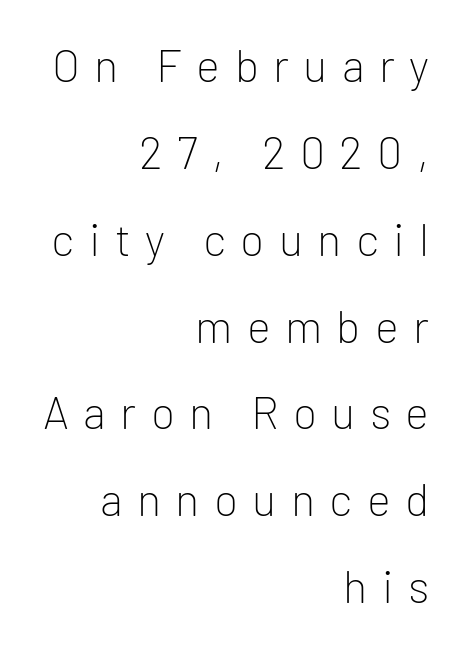
The image shows 45 px light sans-serif type, upright; set right-aligned, loose line spacing (1.93x), unusually wide letter spacing (+0.32 em), not underlined; low stroke contrast and a medium x-height.
